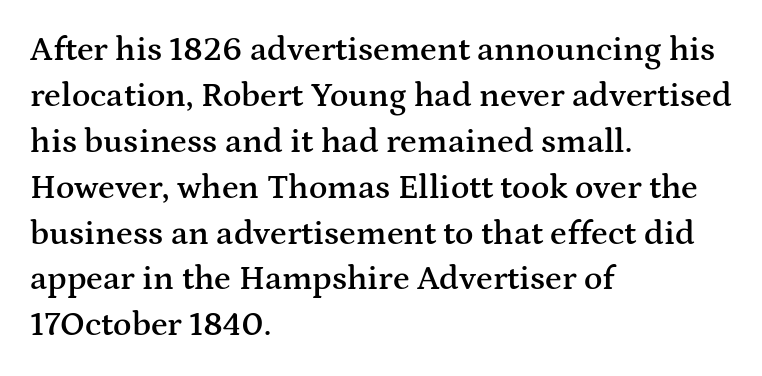
Q: Is the text bold? A: Semi-bold.
Q: Is the text italic (slanted)? A: No, it is upright.
Q: Is the typeface a serif or a sans-serif typeface? A: Serif.
Q: Is the text underlined? A: No.
Q: How is the paragraph aligned? A: Left-aligned.
Q: Is the spacing between letters normal or unusually wide? A: Normal.
Q: Is the spacing between lines tight, normal or loose? A: Normal.
Q: Width (condensed, normal, or wide)? A: Wide.
Q: Stroke contrast? A: Medium.
Q: x-height? A: Medium.
Q: Monospaced? A: No.
